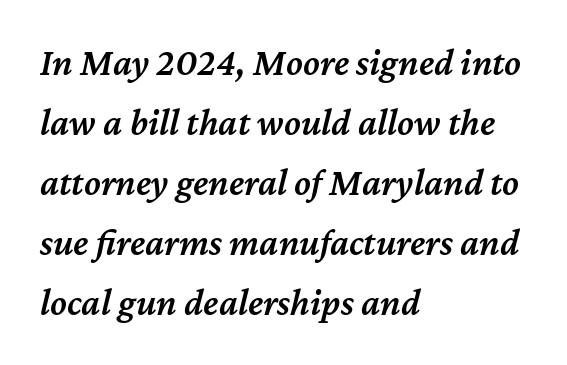
A clean baseline with only descenders dipping below it. Regular leading. Reading down the block, your eye returns to a fixed left position each line. The rendering uses natural spacing where letterforms have individual widths. Posture: slanted. The passage shown is semibold, sitting just below true bold.
